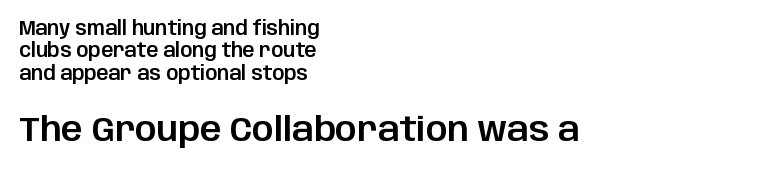
Standard letterfit; no display-style spreading of the glyphs. Typographically, this falls in the sans-serif category. The rendering anchors every line to the left-hand side. The face used here appears at its bigger size in the lower chunk. The passage shown is typed in a proportional face where columns would drift.
